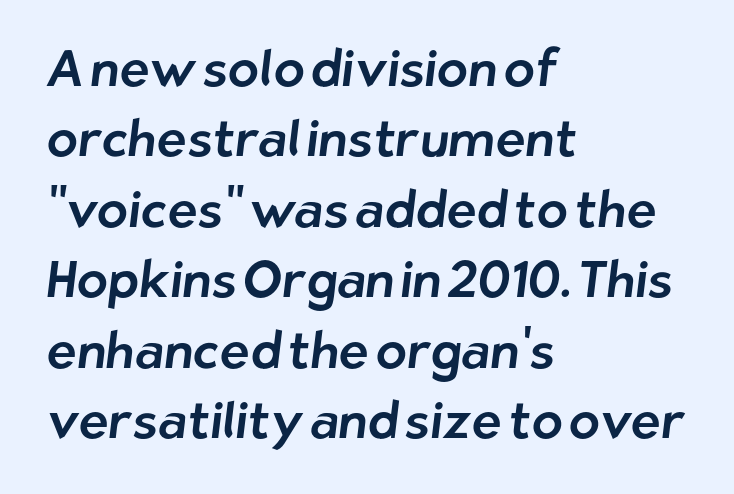
Looks like regular typesetting: each glyph gets only the width it needs. Notice how descenders clear the ascenders below comfortably — that's standard leading. You can tell from the bare stems that sans-serif type was used. The passage is arranged the way most books set body copy — flush left.
